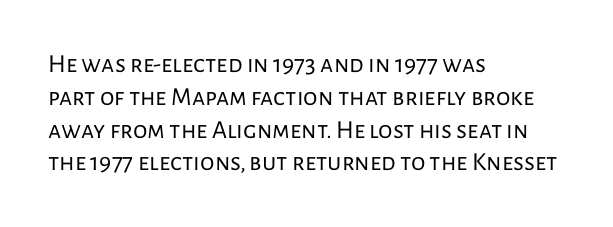
Check the space under the baseline: it is left empty. Posture: upright roman. Is the type heavy? It reads as light-to-regular instead. One-word summary of the alignment: left. The line-height multiplier appears to be the usual default.
